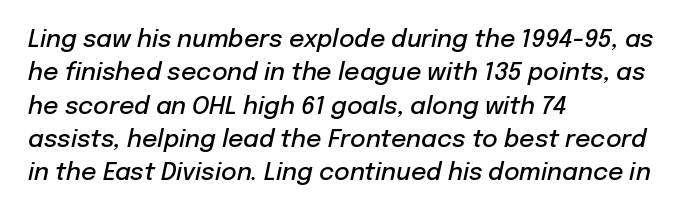
This is moderately heavy type, rendered in semibold. Reading down the column, the eye jumps a familiar distance to each next line. Yep, that's italic — everything's leaning. The string is rendered with underlining switched off. Caption: multi-line text, flush left, ragged right.
